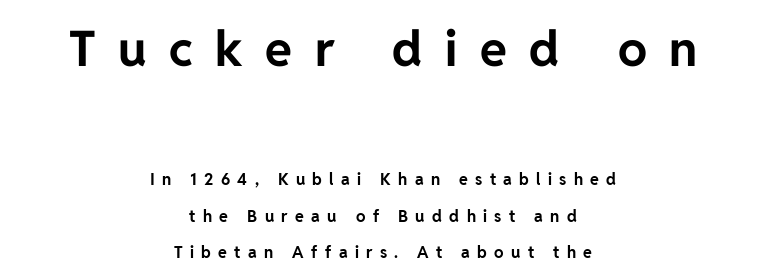
The image shows 49 px bold sans-serif type, upright; set centered, loose line spacing (2.3x), unusually wide letter spacing (+0.46 em), not underlined; the first (top) block is 3.06x larger; low stroke contrast and a medium x-height.
